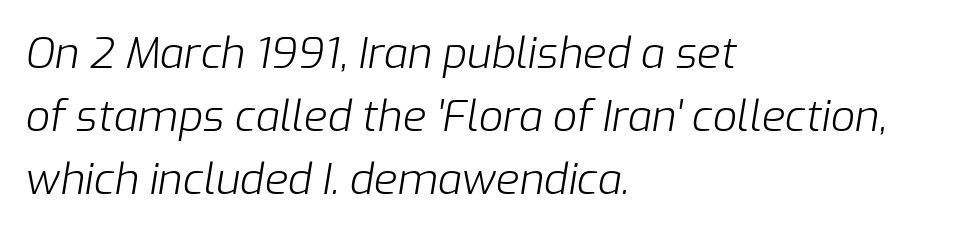
The face used here has a pronounced slope to its letters. The tracking reads as untouched default to a designer's eye. This sample keeps an unexceptional amount of space between lines. Spacing verdict: proportional, widths tailored to each character.
